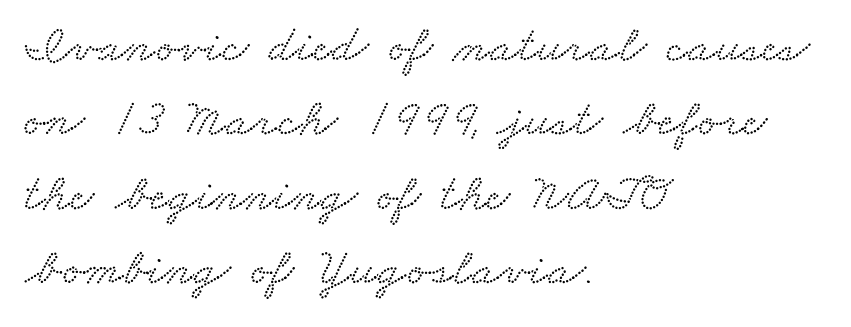
{"serif": "yes", "width": "wide", "stroke_contrast": "low", "x_height": "small", "monospaced": "no", "underline": "no", "align": "left", "line_spacing": "normal", "line_spacing_ratio": 1.43, "letter_spacing": "normal", "letter_spacing_em": 0.0, "glyph_px": 52}
